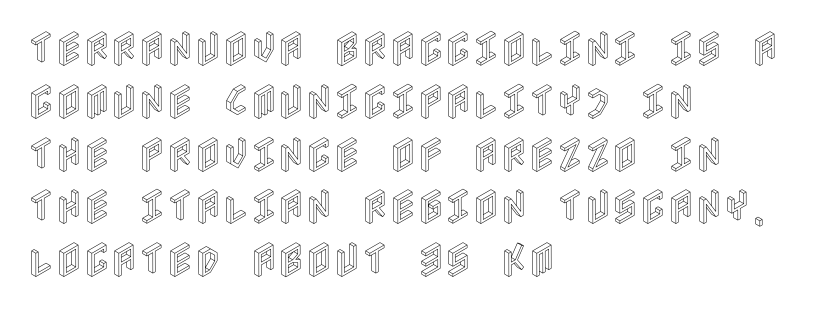
The line texture is even and compact thanks to regular tracking. Alignment: flush left. Every stem runs plumb, perpendicular to the baseline. If you measured baseline to baseline, you'd find a middling distance. The area under the type is left untouched.
